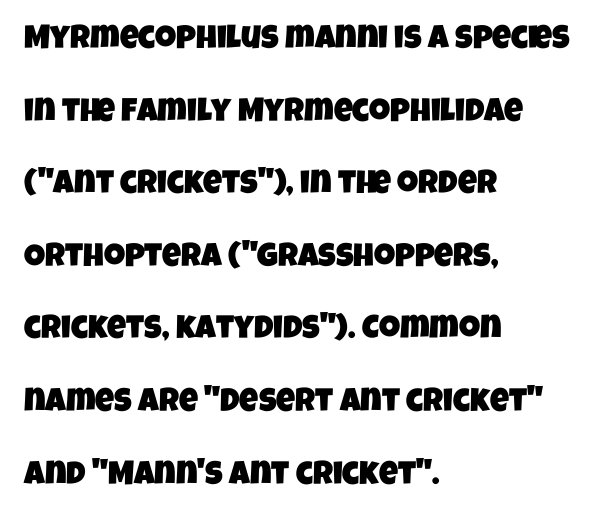
The image shows 33 px condensed sans-serif type; set left-aligned, loose line spacing (2.2x), normal letter spacing, not underlined; low stroke contrast and a large x-height.
